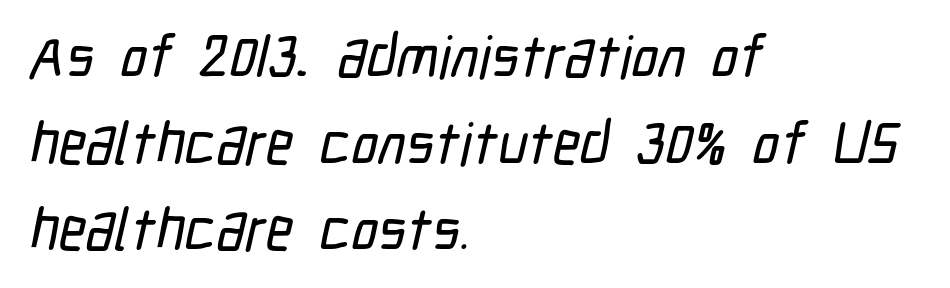
Q: Is the typeface a serif or a sans-serif typeface? A: Sans-serif.
Q: Is the text underlined? A: No.
Q: How is the paragraph aligned? A: Left-aligned.
Q: Is the spacing between letters normal or unusually wide? A: Normal.
Q: Is the spacing between lines tight, normal or loose? A: Normal.
Q: Width (condensed, normal, or wide)? A: Condensed.
Q: Stroke contrast? A: Low.
Q: x-height? A: Medium.
Q: Monospaced? A: No.
